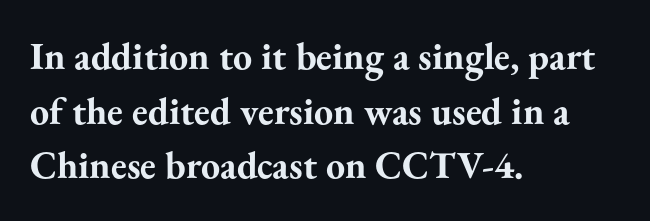
{"serif": "yes", "italic": "no", "bold": "yes", "weight": "bold", "width": "normal", "stroke_contrast": "medium", "x_height": "small", "monospaced": "no", "underline": "no", "align": "left", "line_spacing": "normal", "line_spacing_ratio": 1.44, "letter_spacing": "normal", "letter_spacing_em": 0.0, "glyph_px": 38}
